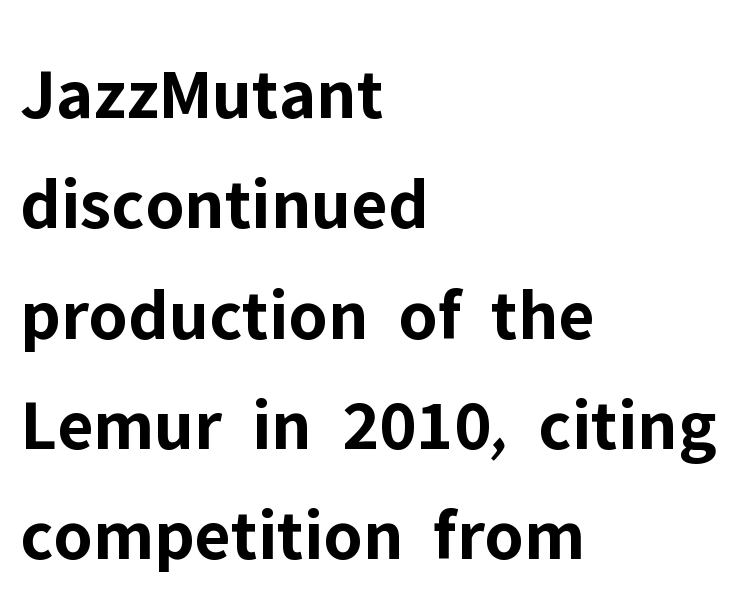
The image shows 74 px bold sans-serif type, upright; set left-aligned, normal line spacing (1.49x), normal letter spacing, not underlined; low stroke contrast and a medium x-height.
